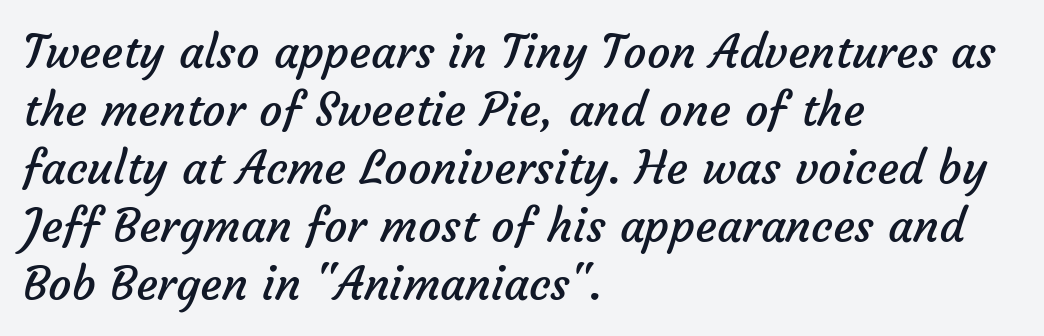
Q: Is the text bold? A: No.
Q: Is the typeface a serif or a sans-serif typeface? A: Sans-serif.
Q: Is the text underlined? A: No.
Q: How is the paragraph aligned? A: Left-aligned.
Q: Is the spacing between letters normal or unusually wide? A: Normal.
Q: Is the spacing between lines tight, normal or loose? A: Normal.
Q: Width (condensed, normal, or wide)? A: Normal.
Q: Stroke contrast? A: Low.
Q: x-height? A: Medium.
Q: Monospaced? A: No.
